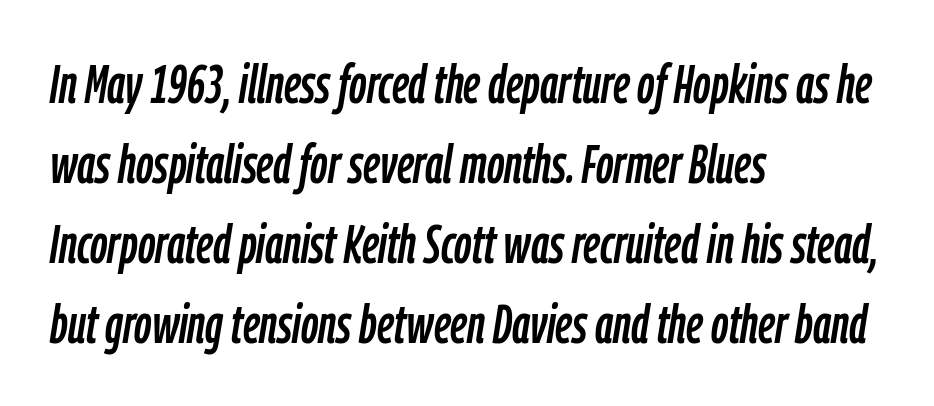
{"italic": "yes", "lean": "right", "slant_degrees": 9, "width": "condensed", "stroke_contrast": "low", "x_height": "medium", "monospaced": "no", "underline": "no", "align": "left", "line_spacing": "normal", "line_spacing_ratio": 1.48, "letter_spacing": "normal", "letter_spacing_em": 0.0, "glyph_px": 54}
